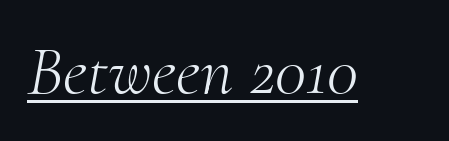
Decoration check: the copy is underlined. Note: serifs present on the glyphs. Inter-character spacing is left at the font's built-in metrics. The cut favours lightness, reaching ordinary text weight at its darkest.
